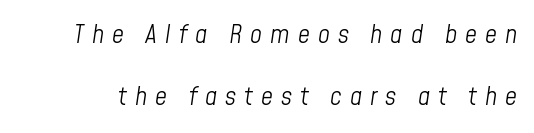
Q: Is the text bold? A: No.
Q: Is the text italic (slanted)? A: Yes, it leans right by about 8 degrees.
Q: Is the text underlined? A: No.
Q: Is the spacing between letters normal or unusually wide? A: Unusually wide.
Q: Is the spacing between lines tight, normal or loose? A: Loose.
